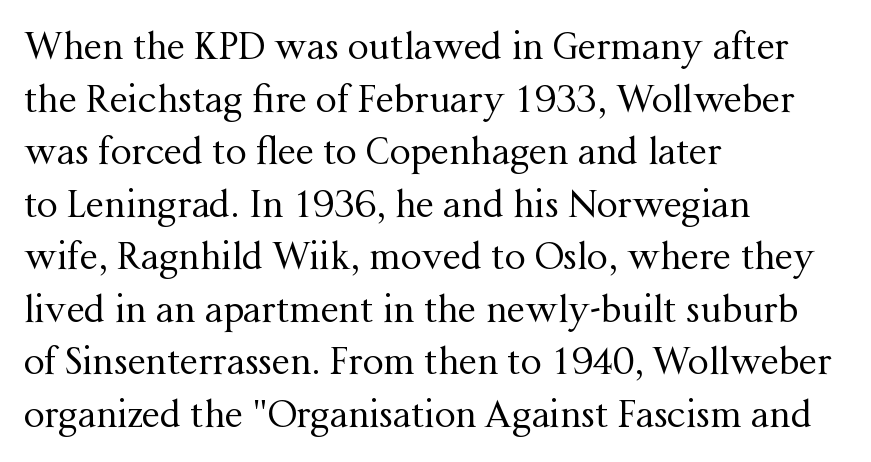
Glyph-to-glyph distance matches everyday printed text. Weight class: somewhere from thin through regular. Glance below the letters and you will spot only blank space. It's the straight-up-and-down kind of type. Here the designer chose a conventional face with non-uniform glyph widths.
